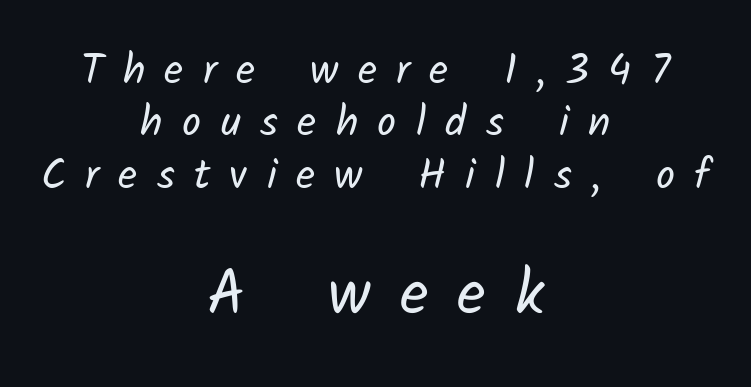
The image shows 63 px regular-weight sans-serif type; set centered, normal line spacing (1.25x), unusually wide letter spacing (+0.46 em), not underlined; the second (bottom) block is 1.5x larger; low stroke contrast and a medium x-height.
